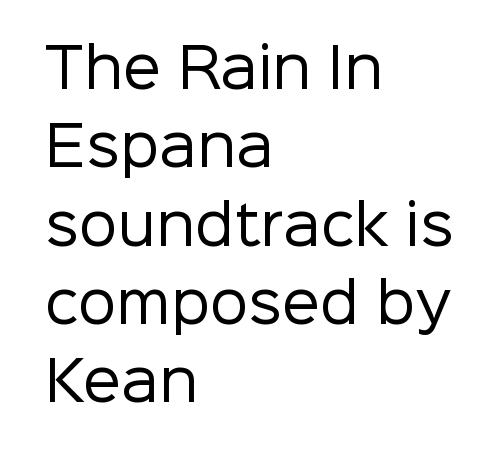
Q: Is the text bold? A: No.
Q: Is the text italic (slanted)? A: No, it is upright.
Q: Is the typeface a serif or a sans-serif typeface? A: Sans-serif.
Q: Is the text underlined? A: No.
Q: How is the paragraph aligned? A: Left-aligned.
Q: Is the spacing between letters normal or unusually wide? A: Normal.
Q: Is the spacing between lines tight, normal or loose? A: Normal.
Q: Width (condensed, normal, or wide)? A: Normal.
Q: Stroke contrast? A: Low.
Q: x-height? A: Medium.
Q: Monospaced? A: No.
